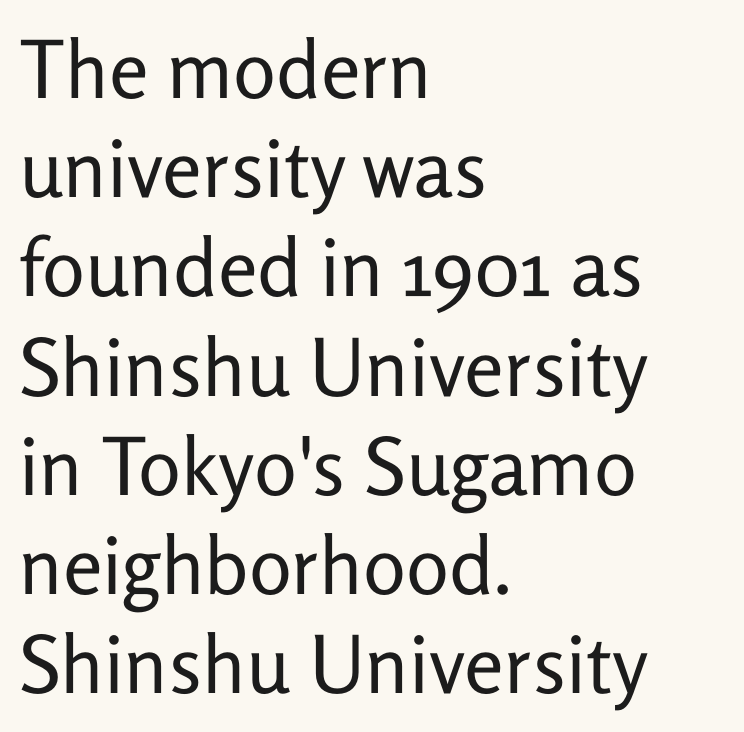
The type family on display is of the sans-serif kind. Tracking here is standard; glyphs follow each other at the usual distance. Posture: upright roman. The passage shown is not underscored anywhere. This rendering uses left alignment, leaving the right contour irregular. Is this a fixed-width face? No — the glyphs have proportional, varying widths.
